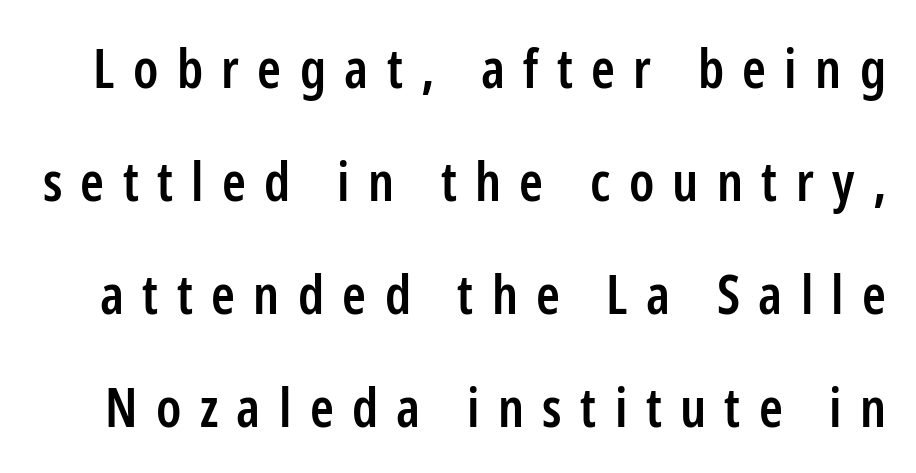
The image shows 54 px semibold, condensed sans-serif type, upright; set loose line spacing (2.09x), unusually wide letter spacing (+0.34 em), not underlined; low stroke contrast and a medium x-height.
